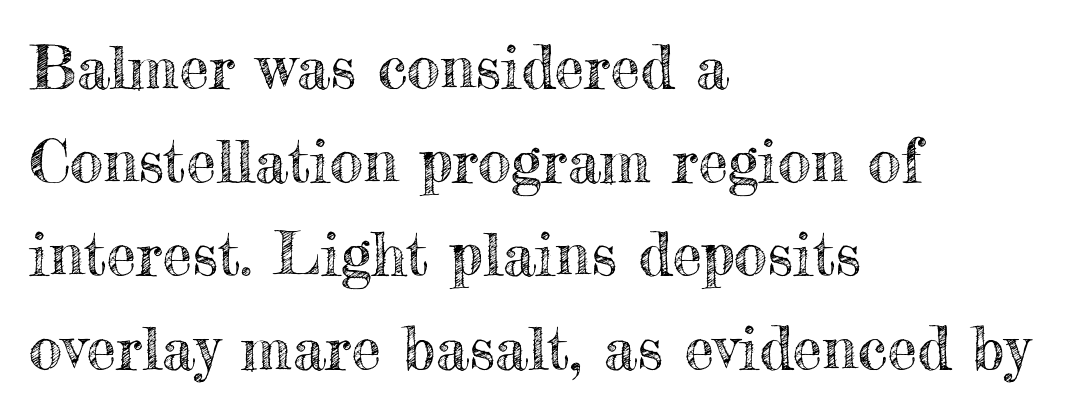
{"italic": "no", "width": "normal", "x_height": "small", "monospaced": "no", "underline": "no", "align": "left", "line_spacing": "normal", "line_spacing_ratio": 1.56, "letter_spacing": "normal", "letter_spacing_em": 0.0, "glyph_px": 60}
